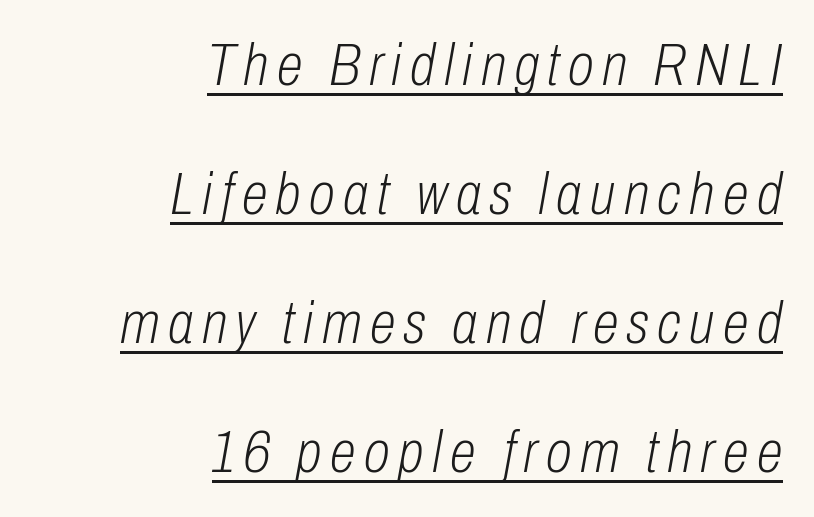
Q: Is the text bold? A: No.
Q: Is the text italic (slanted)? A: Yes, it leans right by about 10 degrees.
Q: Is the text underlined? A: Yes.
Q: How is the paragraph aligned? A: Right-aligned.
Q: Is the spacing between lines tight, normal or loose? A: Loose.
Q: Width (condensed, normal, or wide)? A: Condensed.
Q: Stroke contrast? A: Low.
Q: x-height? A: Medium.
Q: Monospaced? A: No.
